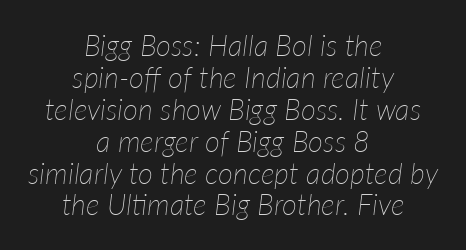
The image shows 29 px thin type, italic (leaning right); set centered, tight line spacing (1.1x), normal letter spacing, not underlined; low stroke contrast and a medium x-height.
